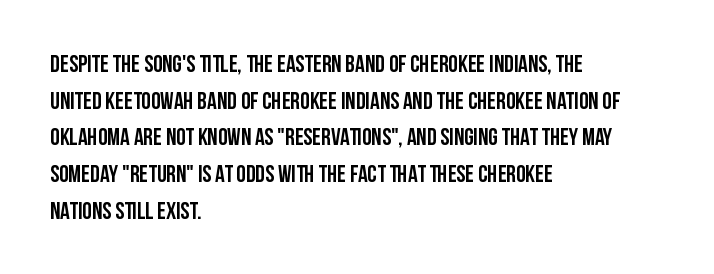
Q: Is the text italic (slanted)? A: No, it is upright.
Q: Is the text underlined? A: No.
Q: How is the paragraph aligned? A: Left-aligned.
Q: Is the spacing between letters normal or unusually wide? A: Normal.
Q: Is the spacing between lines tight, normal or loose? A: Normal.
